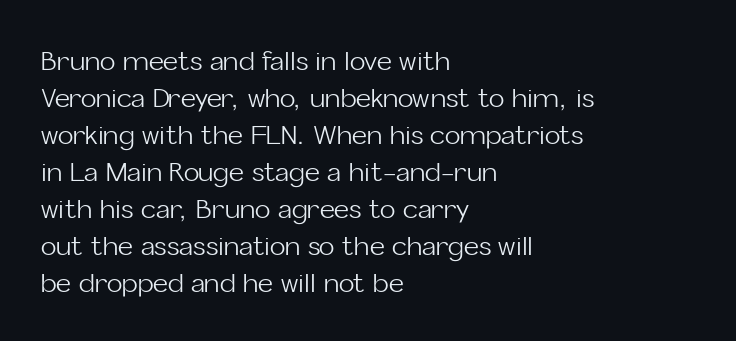
{"italic": "no", "bold": "no", "underline": "no", "align": "left", "line_spacing": "normal", "line_spacing_ratio": 1.42, "letter_spacing": "normal", "letter_spacing_em": 0.0, "glyph_px": 26}
